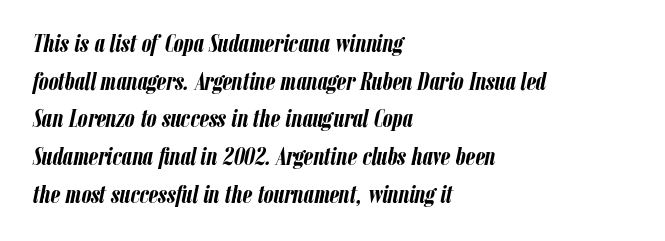
The setting favours the left margin, as ordinary paragraphs usually do. The face used here has the dense, thick strokes of a bold. Default kerning and tracking; the words read as compact shapes. The space between consecutive lines is moderate. Descender tails drop into unmarked territory.
